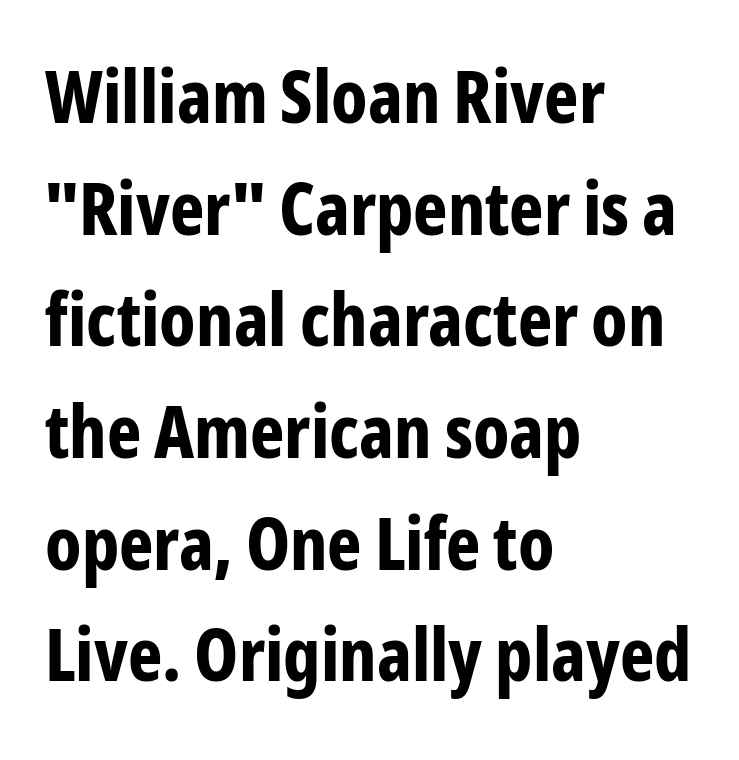
{"serif": "no", "italic": "no", "bold": "yes", "weight": "bold", "width": "condensed", "stroke_contrast": "low", "x_height": "medium", "monospaced": "no", "underline": "no", "align": "left", "line_spacing": "normal", "line_spacing_ratio": 1.53, "letter_spacing": "normal", "letter_spacing_em": 0.0, "glyph_px": 73}
